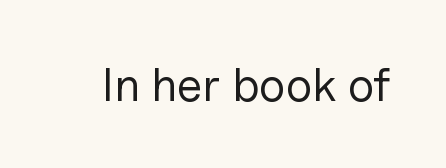
{"serif": "no", "italic": "no", "bold": "no", "weight": "regular", "width": "normal", "stroke_contrast": "low", "x_height": "medium", "monospaced": "no", "underline": "no", "letter_spacing": "normal", "letter_spacing_em": 0.0, "glyph_px": 47}
